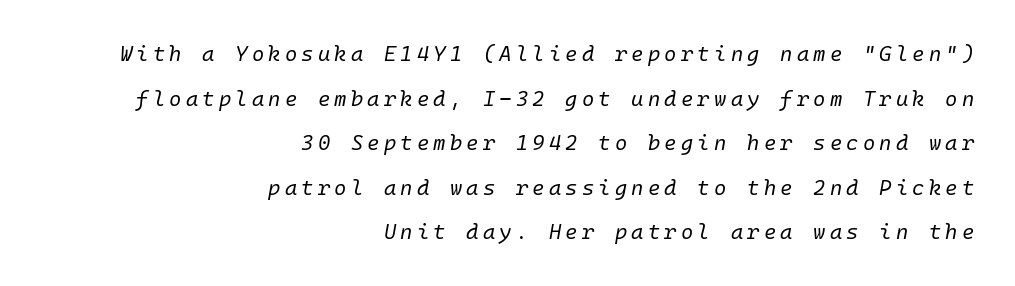
{"italic": "yes", "lean": "right", "slant_degrees": 10, "bold": "no", "underline": "no", "align": "right", "line_spacing": "loose", "line_spacing_ratio": 2.12, "letter_spacing": "wide", "letter_spacing_em": 0.2, "glyph_px": 21}
